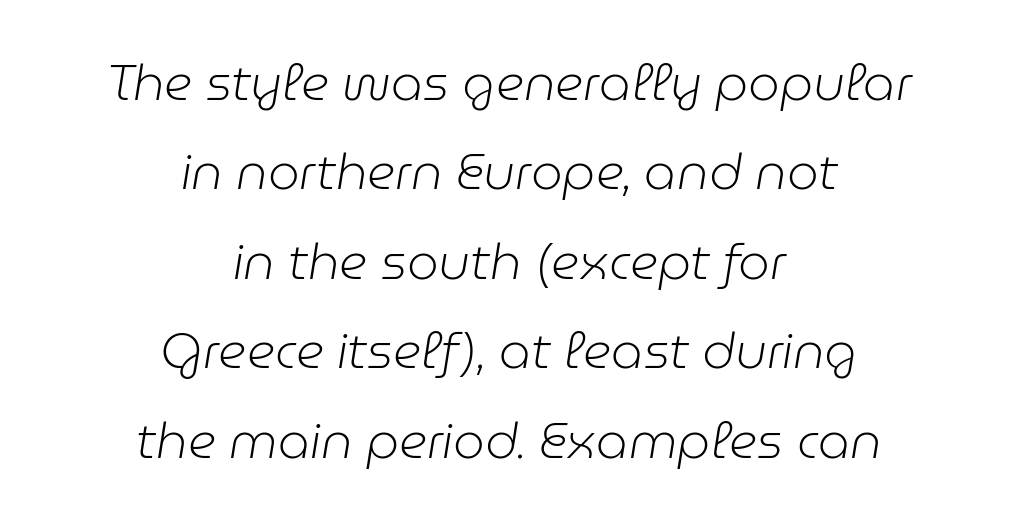
Q: Is the text bold? A: No.
Q: Is the text italic (slanted)? A: Yes, it leans right by about 9 degrees.
Q: Is the text underlined? A: No.
Q: How is the paragraph aligned? A: Centered.
Q: Is the spacing between letters normal or unusually wide? A: Normal.
Q: Width (condensed, normal, or wide)? A: Normal.
Q: Stroke contrast? A: Low.
Q: x-height? A: Medium.
Q: Monospaced? A: No.
